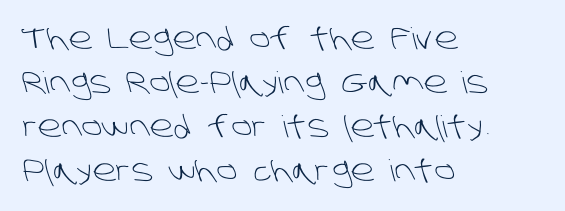
Q: Is the text bold? A: No.
Q: Is the typeface a serif or a sans-serif typeface? A: Sans-serif.
Q: Is the text underlined? A: No.
Q: How is the paragraph aligned? A: Left-aligned.
Q: Is the spacing between letters normal or unusually wide? A: Normal.
Q: Is the spacing between lines tight, normal or loose? A: Normal.
Q: Width (condensed, normal, or wide)? A: Normal.
Q: Stroke contrast? A: Low.
Q: x-height? A: Large.
Q: Monospaced? A: No.
